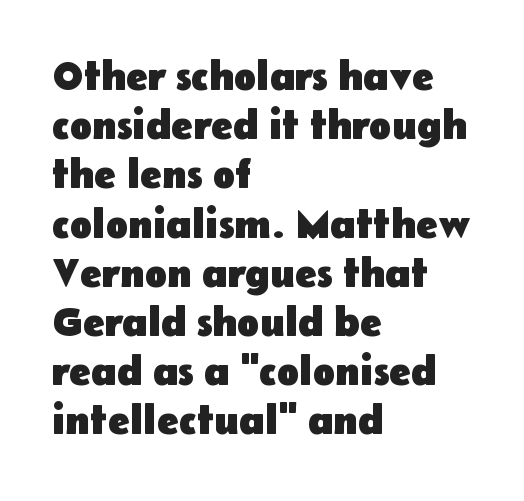
The image shows 41 px heavy sans-serif type, upright; set left-aligned, line spacing 1.2x, normal letter spacing, not underlined; low stroke contrast and a medium x-height.
